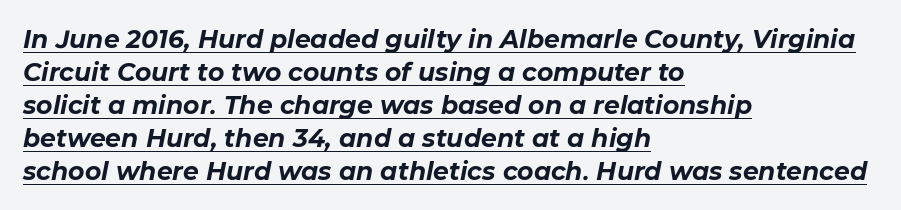
The type is set solid horizontally, with unmodified tracking. The rendering uses the underline text-decoration. Emphasis-style slanted type is in use. Weight check: bold — yes, fully.
